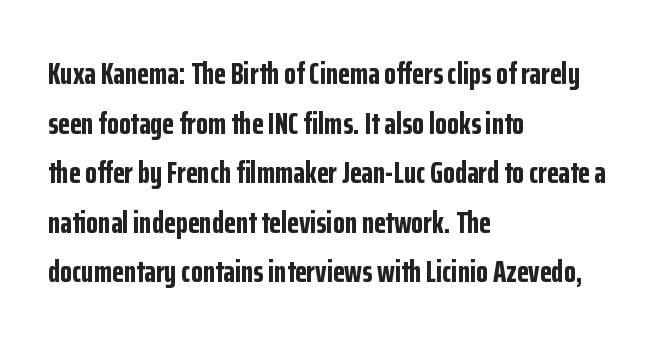
The image shows 31 px bold, condensed sans-serif type, upright; set left-aligned, normal line spacing (1.6x), normal letter spacing, not underlined; low stroke contrast and a medium x-height.
